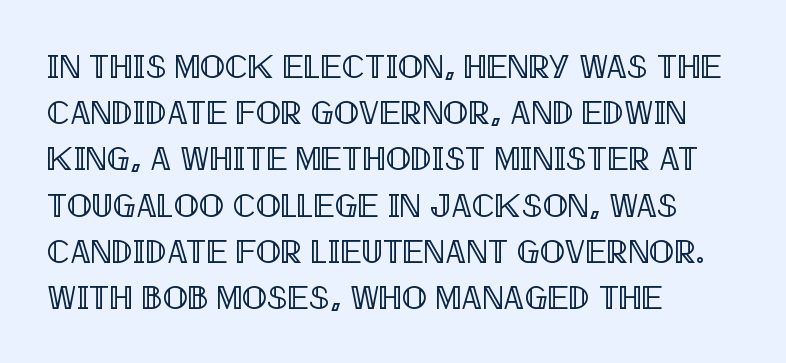
{"italic": "no", "width": "condensed", "x_height": "large", "monospaced": "no", "underline": "no", "align": "left", "line_spacing": "normal", "line_spacing_ratio": 1.4, "letter_spacing": "normal", "letter_spacing_em": 0.0, "glyph_px": 33}
